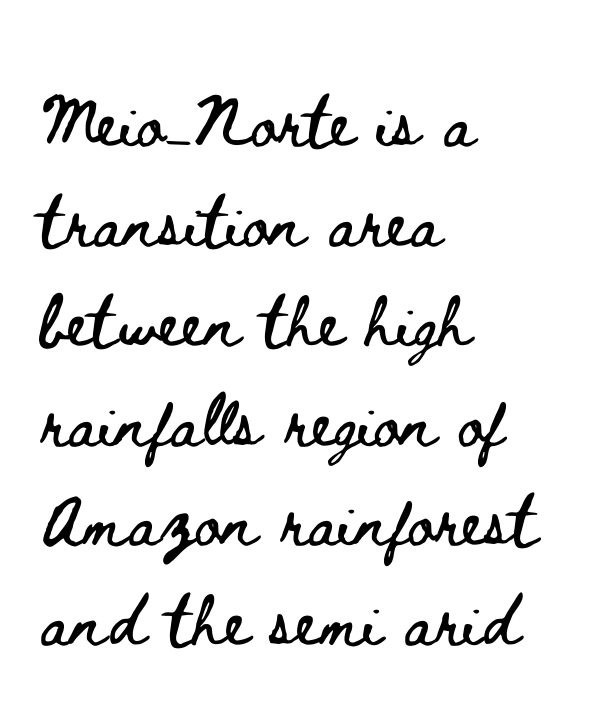
The image shows 64 px wide type; set left-aligned, normal line spacing (1.56x), normal letter spacing, not underlined; low stroke contrast and a small x-height.
